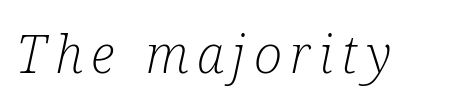
Q: Is the text bold? A: No.
Q: Is the text italic (slanted)? A: Yes, it leans right by about 12 degrees.
Q: Is the typeface a serif or a sans-serif typeface? A: Serif.
Q: Is the text underlined? A: No.
Q: Width (condensed, normal, or wide)? A: Condensed.
Q: Stroke contrast? A: Low.
Q: x-height? A: Medium.
Q: Monospaced? A: No.
